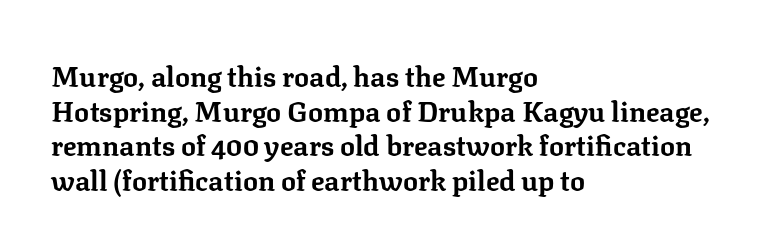
The image shows 28 px bold serif type, upright; set left-aligned, line spacing 1.24x, normal letter spacing, not underlined; low stroke contrast and a medium x-height.
